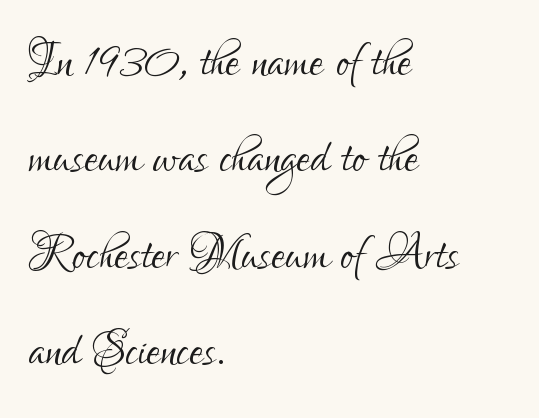
The glyphs in this specimen are sans serif. The text block is weighted toward the left margin, trailing off unevenly rightward. This block has exactly the height ordinary leading produces. The face looks like a standard text weight, possibly lighter. Words appear dense and cohesive because spacing is normal. Is this a fixed-width face? No — the glyphs have proportional, varying widths.
